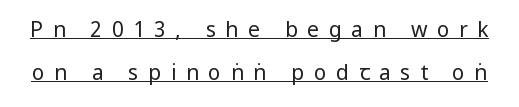
The image shows 21 px text type, upright; set loose line spacing (2.06x), unusually wide letter spacing (+0.46 em), underlined.
